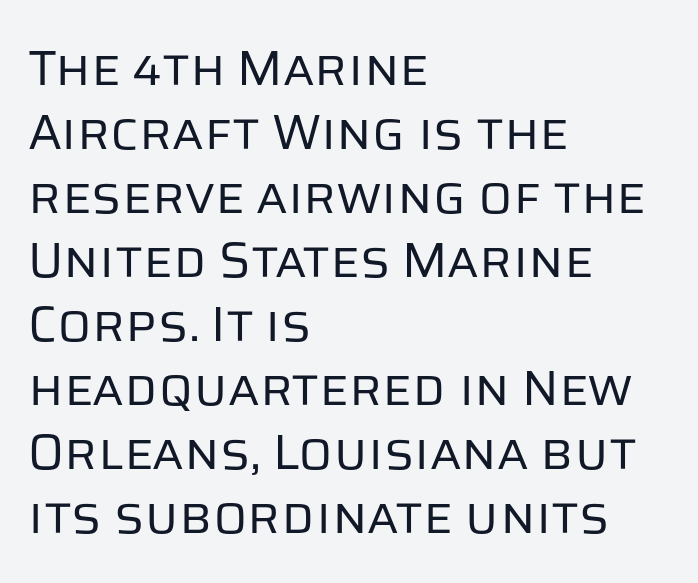
The image shows 50 px regular-weight sans-serif type, upright; set left-aligned, normal line spacing (1.28x), normal letter spacing, not underlined; low stroke contrast and a large x-height.
